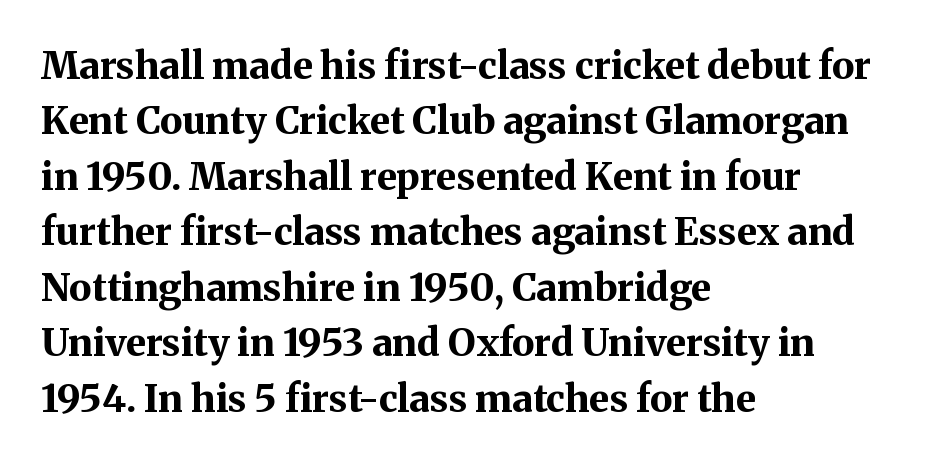
Rendered with straight, roman letterforms. Students, observe: this is what conventionally led text looks like. Serif or sans? Serif — the stroke terminals have little feet. The face used here is proportionally spaced, like ordinary book or web type. The foot of each line stays bare and open. One-word summary of the alignment: left.
